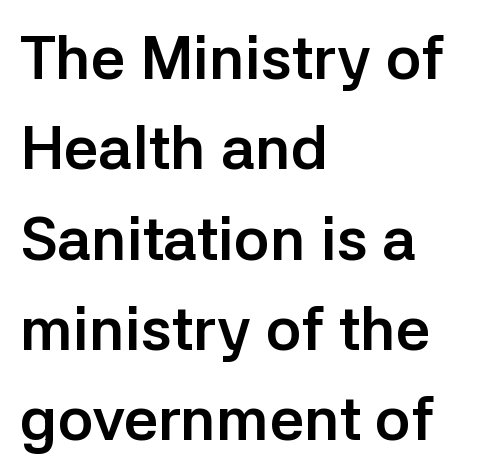
The passage shown is emphatically bold. A normal amount of white space separates one row of letters from the next. Here the designer chose a conventional face with non-uniform glyph widths. Check under the words: just untouched page. Posture: straight, roman, zero tilt.
